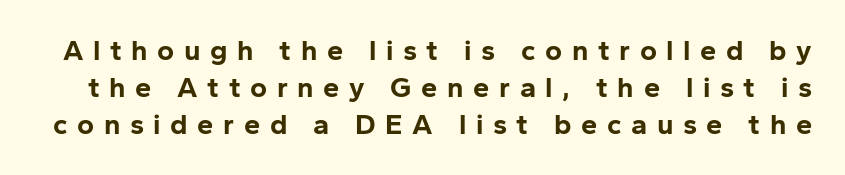
The image shows 29 px bold sans-serif type, upright; set normal line spacing (1.27x), unusually wide letter spacing (+0.33 em), not underlined; low stroke contrast and a medium x-height.
